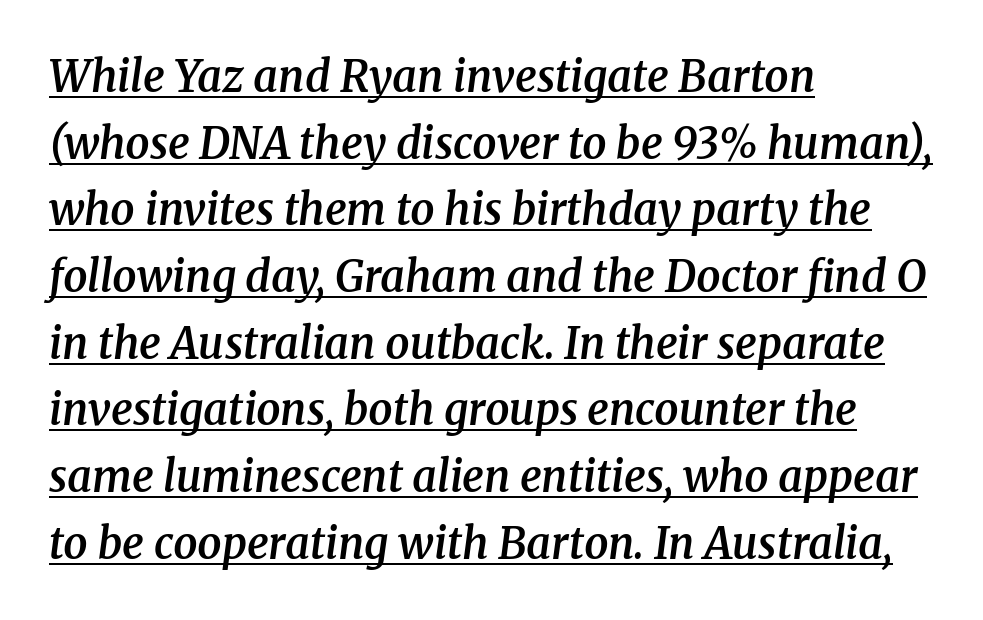
{"serif": "yes", "italic": "yes", "lean": "right", "slant_degrees": 8, "bold": "semi", "weight": "semibold", "width": "normal", "stroke_contrast": "medium", "x_height": "medium", "monospaced": "no", "underline": "yes", "align": "left", "line_spacing": "normal", "line_spacing_ratio": 1.55, "letter_spacing": "normal", "letter_spacing_em": 0.0, "glyph_px": 43}
